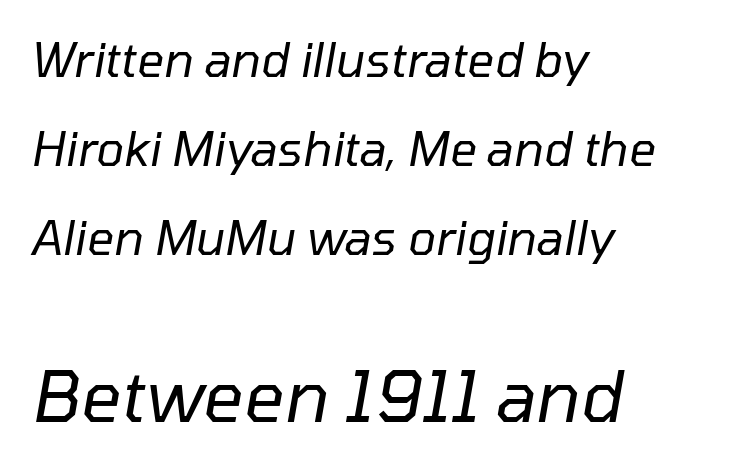
Reading top to bottom, the characters get bigger at the block break. A classic flush-left, rag-right setting is used for this passage. Heaviness? Minimal to ordinary, like unemphasized prose. Yep, that's italic — everything's leaning. This rendering leaves character spacing at its baseline value. Just letters on the line, the space beneath them empty.
